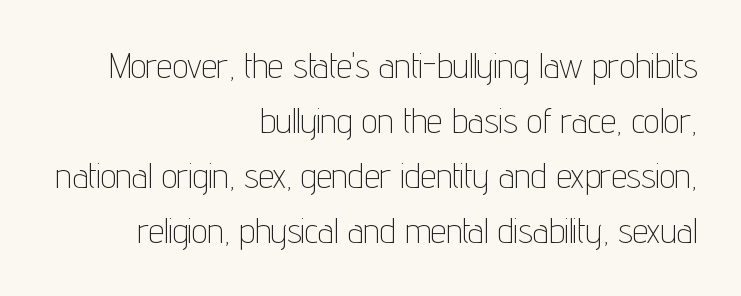
The image shows 35 px thin, condensed sans-serif type, upright; set right-aligned, normal line spacing (1.57x), normal letter spacing, not underlined; low stroke contrast and a medium x-height.
